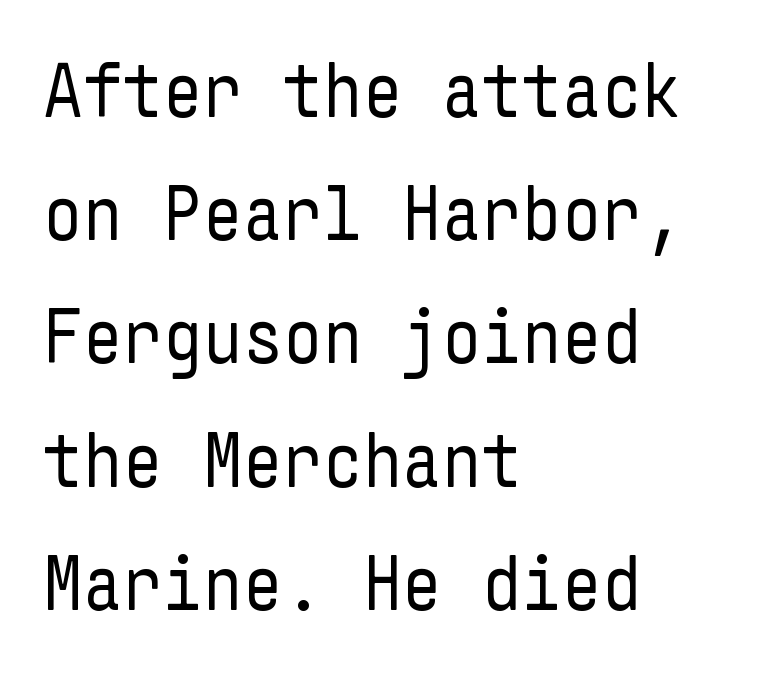
The image shows 78 px regular-weight, condensed sans-serif type, upright; set left-aligned, normal line spacing (1.58x), normal letter spacing, not underlined; low stroke contrast and a medium x-height.
